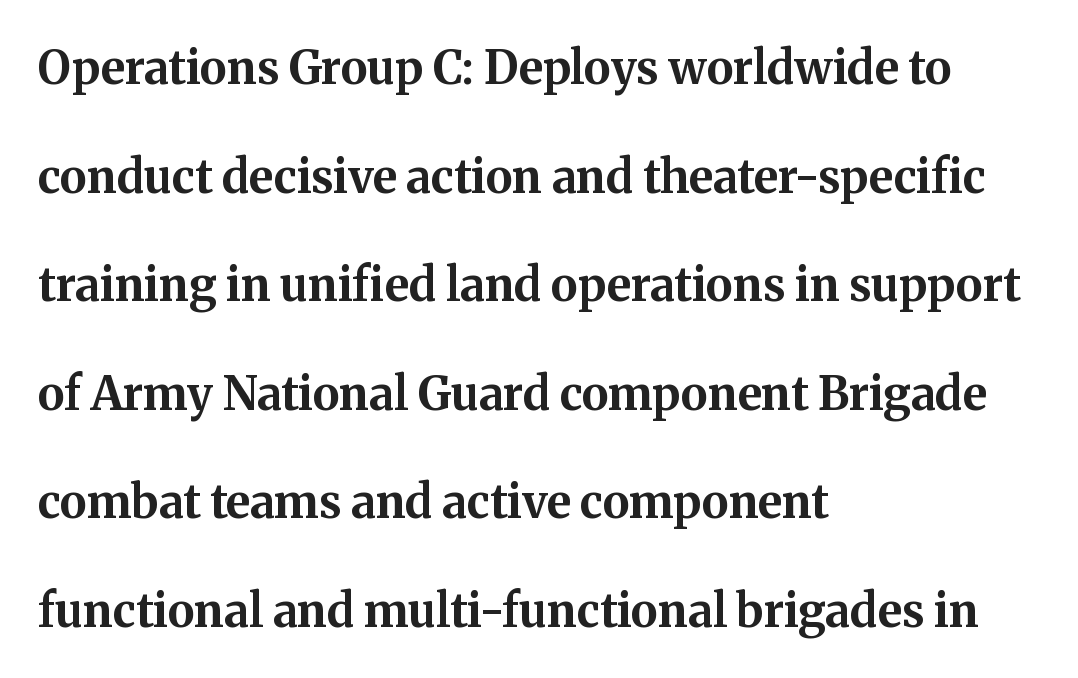
The text was rendered using a seriffed face with decorative stroke endings. Baseline-to-baseline distance is far greater than the letter height. Posture: straight, roman, zero tilt. Here the designer chose a conventional face with non-uniform glyph widths. The space directly below the letters is spotless. Tracking value appears to be zero — textbook default spacing.
